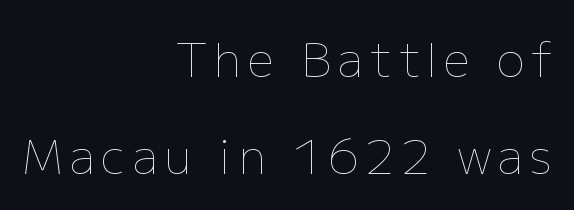
This sample is right-justified, so line beginnings fall wherever the words allow. It's the straight-up-and-down kind of type. Anything drawn beneath the words? Only blank space. The rendering uses natural spacing where letterforms have individual widths. Successive baselines arrive slowly, with a big drop between each. Is the type heavy? It reads as light-to-regular instead.
